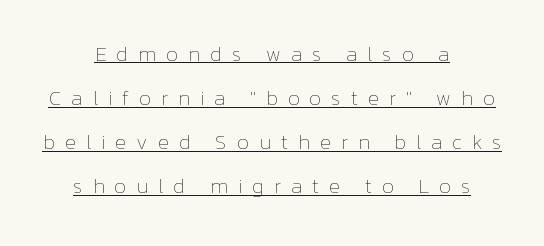
Posture: upright roman. Counters stay open thanks to moderate or lighter strokes. These characters rest on top of a visible drawn line. In terms of leading, this rendering errs on the spacious side. Loose tracking; the words dissolve into strings of separated letters.
